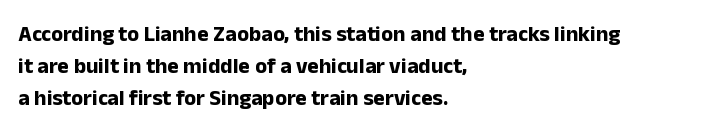
The image shows 22 px bold type, upright; set left-aligned, normal line spacing (1.46x), normal letter spacing, not underlined.
